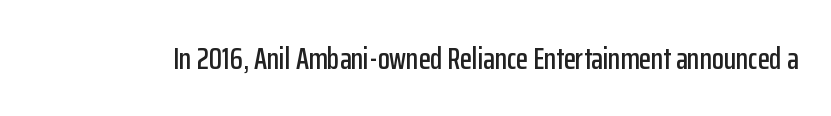
Note the varied advance widths — an 'i' is clearly narrower than an 'm'. Clear beneath every line of the passage. These lines keep a tight, regular rhythm from letter to letter. This is roman type, the default non-slanted kind.
